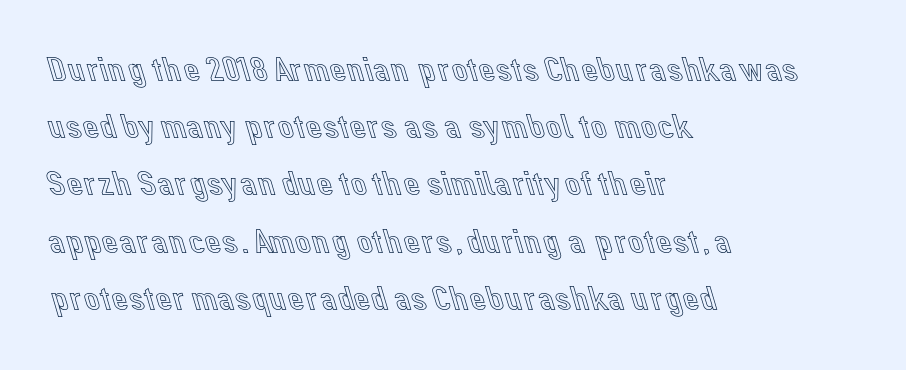
{"width": "normal", "x_height": "medium", "monospaced": "no", "underline": "no", "align": "left", "line_spacing": "normal", "line_spacing_ratio": 1.59, "letter_spacing": "normal", "letter_spacing_em": 0.0, "glyph_px": 36}
